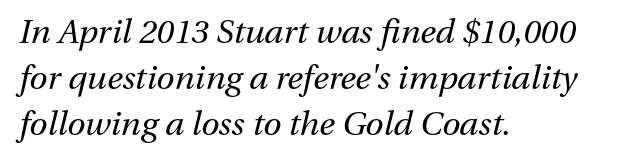
The image shows 33 px regular-weight type, italic (leaning right); set left-aligned, normal line spacing (1.39x), normal letter spacing, not underlined; medium stroke contrast and a medium x-height.
